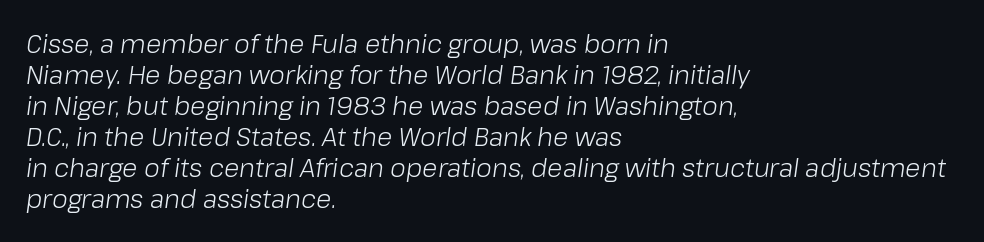
Q: Is the text bold? A: No.
Q: Is the text italic (slanted)? A: Yes, it leans right by about 8 degrees.
Q: Is the text underlined? A: No.
Q: How is the paragraph aligned? A: Left-aligned.
Q: Is the spacing between letters normal or unusually wide? A: Normal.
